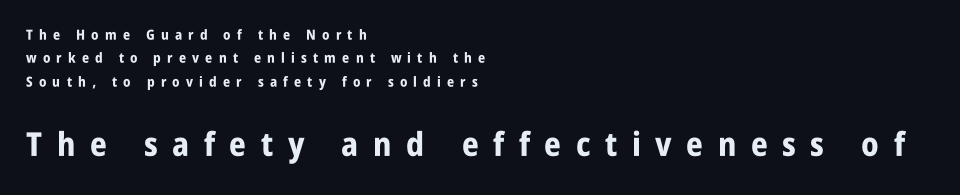
Q: Is the text bold? A: Yes.
Q: Is the text italic (slanted)? A: No, it is upright.
Q: Is the typeface a serif or a sans-serif typeface? A: Sans-serif.
Q: Is the text underlined? A: No.
Q: How is the paragraph aligned? A: Left-aligned.
Q: Is the spacing between letters normal or unusually wide? A: Unusually wide.
Q: Is the spacing between lines tight, normal or loose? A: Normal.
Q: Which block of text is set in a larger size, the first (top) or the second (bottom)? A: The second (bottom) one.
Q: Width (condensed, normal, or wide)? A: Condensed.
Q: Stroke contrast? A: Low.
Q: x-height? A: Large.
Q: Monospaced? A: No.
